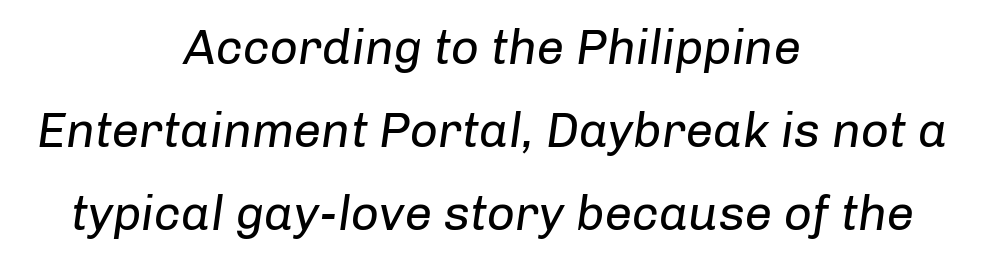
Q: Is the text bold? A: No.
Q: Is the text italic (slanted)? A: Yes, it leans right by about 8 degrees.
Q: Is the text underlined? A: No.
Q: How is the paragraph aligned? A: Centered.
Q: Is the spacing between letters normal or unusually wide? A: Normal.
Q: Is the spacing between lines tight, normal or loose? A: Normal.
Q: Width (condensed, normal, or wide)? A: Normal.
Q: Stroke contrast? A: Low.
Q: x-height? A: Medium.
Q: Monospaced? A: No.
